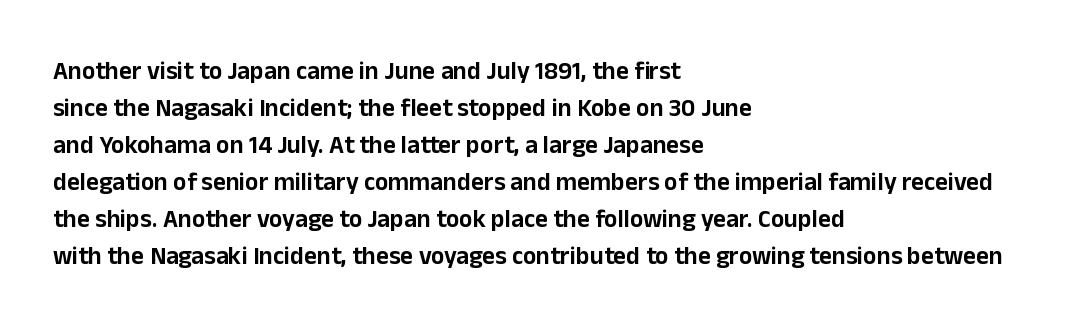
Q: Is the text italic (slanted)? A: No, it is upright.
Q: Is the text underlined? A: No.
Q: How is the paragraph aligned? A: Left-aligned.
Q: Is the spacing between letters normal or unusually wide? A: Normal.
Q: Is the spacing between lines tight, normal or loose? A: Normal.
